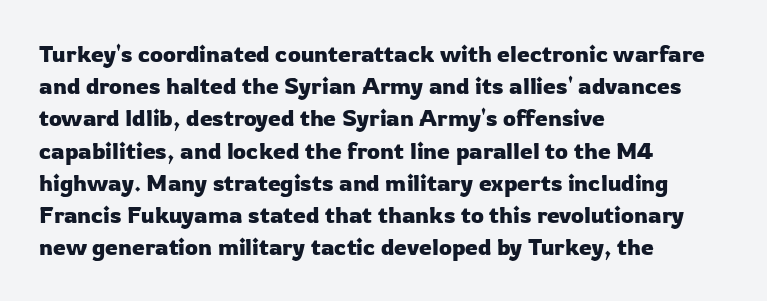
The image shows 23 px text type, upright; set left-aligned, normal line spacing (1.4x), normal letter spacing, not underlined.
